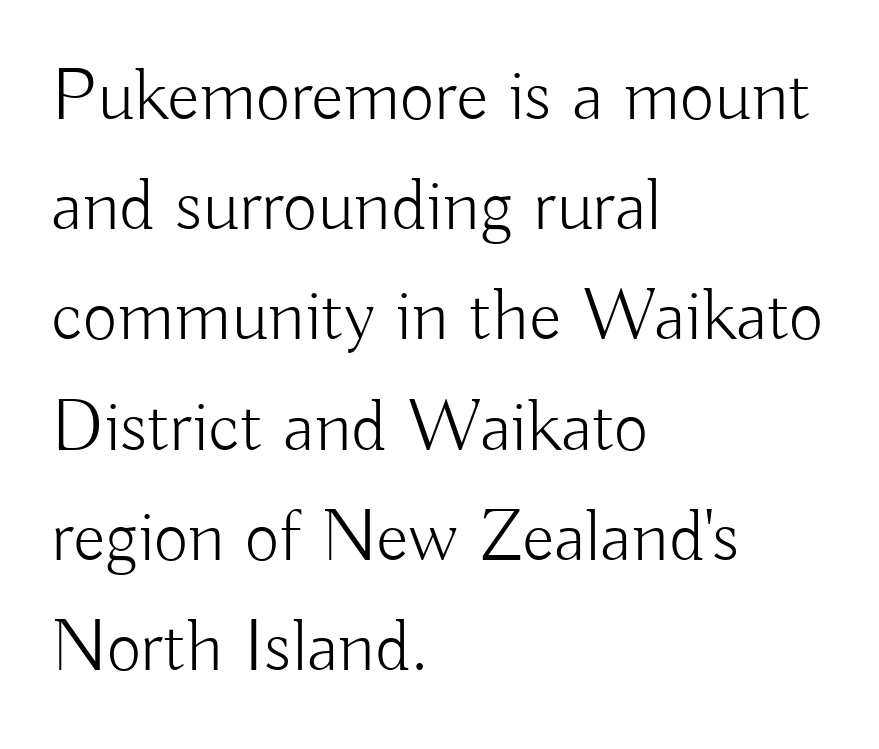
{"serif": "no", "italic": "no", "bold": "no", "weight": "light", "width": "normal", "stroke_contrast": "low", "x_height": "small", "monospaced": "no", "underline": "no", "align": "left", "line_spacing": "normal", "line_spacing_ratio": 1.47, "letter_spacing": "normal", "letter_spacing_em": 0.0, "glyph_px": 75}
